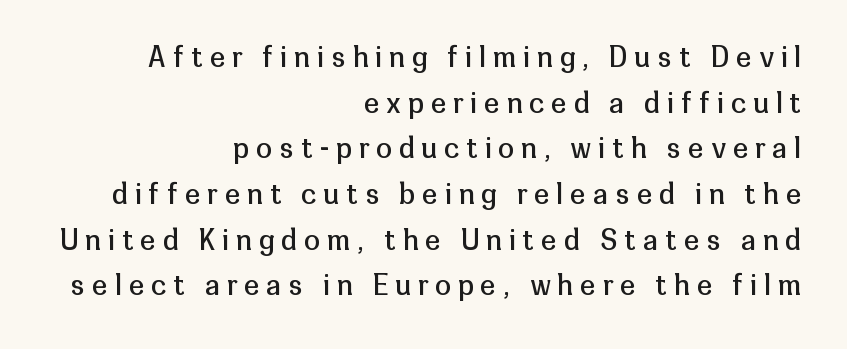
Honestly, the letter spacing is so wide it's the main thing you notice. Bold? No — there's no thickening of the strokes. Is this a sans? Yes — the strokes have no serifs. This sample keeps an unexceptional amount of space between lines. Caption: multi-line text, flush right, ragged left. This sample has the flowing, uneven cadence of proportional lettering.
